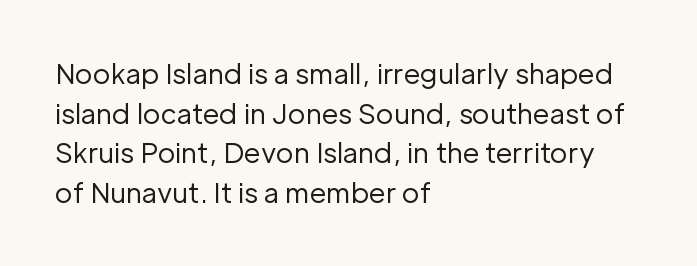
Q: Is the text bold? A: No.
Q: Is the text italic (slanted)? A: No, it is upright.
Q: Is the text underlined? A: No.
Q: How is the paragraph aligned? A: Left-aligned.
Q: Is the spacing between letters normal or unusually wide? A: Normal.
Q: Is the spacing between lines tight, normal or loose? A: Normal.
